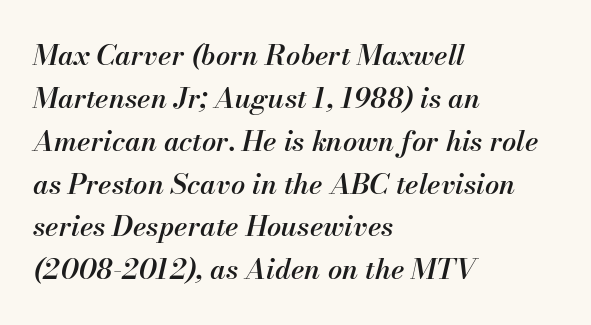
Q: Is the text bold? A: Semi-bold.
Q: Is the text italic (slanted)? A: Yes, it leans right by about 13 degrees.
Q: Is the text underlined? A: No.
Q: How is the paragraph aligned? A: Left-aligned.
Q: Is the spacing between letters normal or unusually wide? A: Normal.
Q: Is the spacing between lines tight, normal or loose? A: Normal.
Q: Width (condensed, normal, or wide)? A: Normal.
Q: Stroke contrast? A: Medium.
Q: x-height? A: Small.
Q: Monospaced? A: No.
